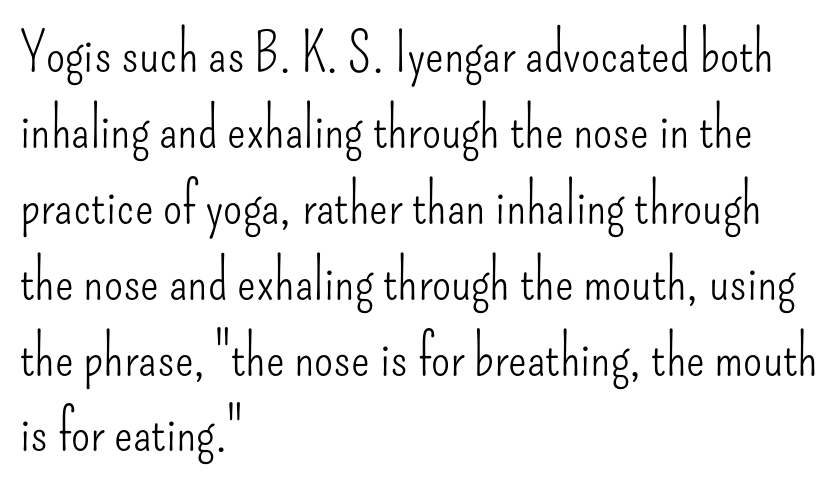
The passage shown is typed in a proportional face where columns would drift. Regarding leading, the lines here are spaced in the standard way. Serif or sans? Sans — the stroke terminals are bare. The passage is arranged the way most books set body copy — flush left. Students, note that the glyphs here touch the page at normal intervals.
